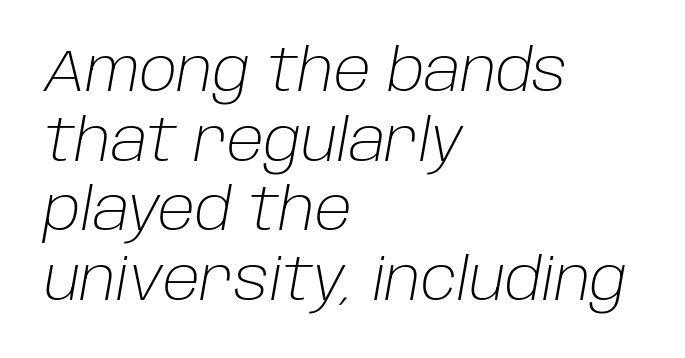
The image shows 58 px light type, italic (leaning right); set left-aligned, line spacing 1.2x, normal letter spacing, not underlined; low stroke contrast and a large x-height.
